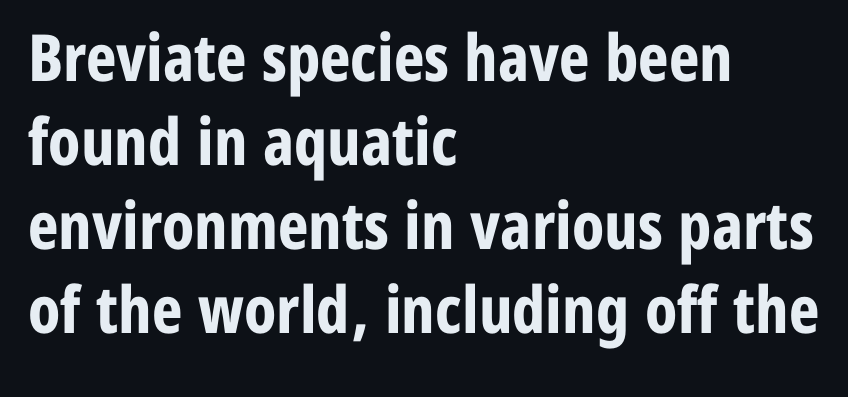
Unmarked baselines from the first word to the last. Font category for this specimen: sans-serif. The lines in this sample share a left origin and differ only in where they stop. The letters are bold, with thick, heavy strokes. The line texture is even and compact thanks to regular tracking. Tall strokes in this sample are plumb rather than angled.
